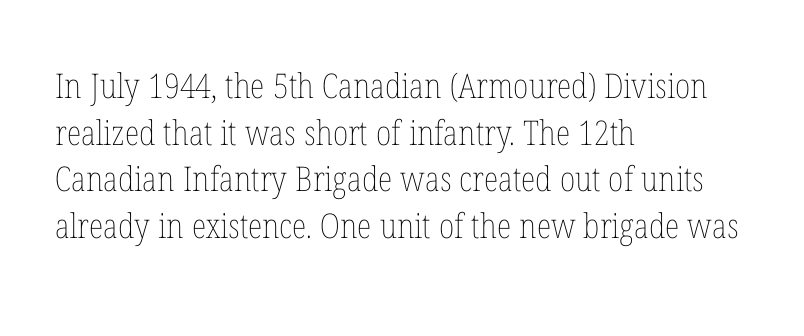
Q: Is the text bold? A: No.
Q: Is the text italic (slanted)? A: No, it is upright.
Q: Is the text underlined? A: No.
Q: How is the paragraph aligned? A: Left-aligned.
Q: Is the spacing between letters normal or unusually wide? A: Normal.
Q: Is the spacing between lines tight, normal or loose? A: Normal.
Q: Width (condensed, normal, or wide)? A: Condensed.
Q: Stroke contrast? A: Low.
Q: x-height? A: Medium.
Q: Monospaced? A: No.
